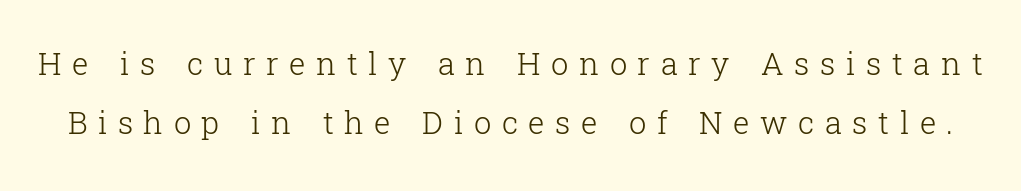
Q: Is the text bold? A: No.
Q: Is the text italic (slanted)? A: No, it is upright.
Q: Is the typeface a serif or a sans-serif typeface? A: Serif.
Q: Is the text underlined? A: No.
Q: Is the spacing between letters normal or unusually wide? A: Unusually wide.
Q: Is the spacing between lines tight, normal or loose? A: Loose.
Q: Width (condensed, normal, or wide)? A: Normal.
Q: Stroke contrast? A: Low.
Q: x-height? A: Medium.
Q: Monospaced? A: No.
